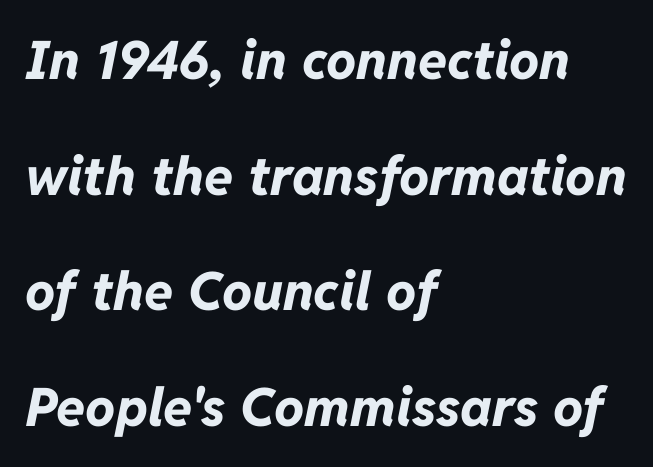
The image shows 53 px bold type, italic (leaning right); set left-aligned, loose line spacing (2.18x), normal letter spacing, not underlined; low stroke contrast and a medium x-height.
